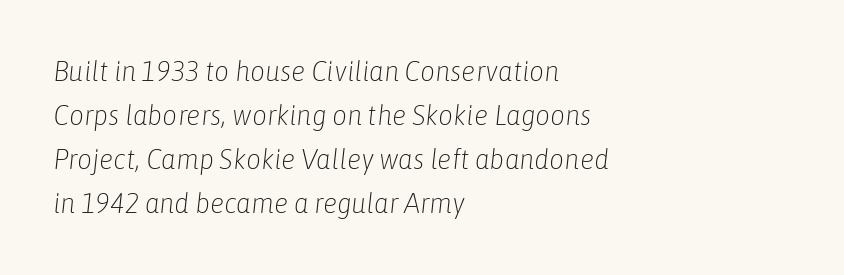
The axis of the letterforms is tilted away from vertical. The tracking reads as untouched default to a designer's eye. Line spacing here is normal. The font sits on the lighter half of the weight spectrum, regular included. The compositor pushed each line to the left boundary.
